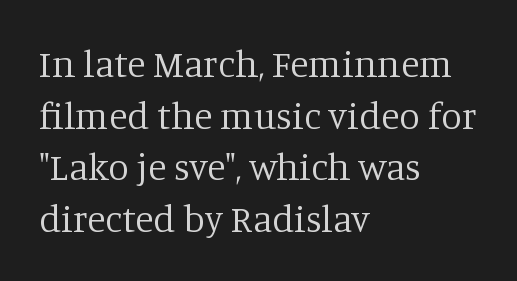
{"serif": "yes", "italic": "no", "bold": "no", "weight": "regular", "width": "normal", "stroke_contrast": "low", "x_height": "large", "monospaced": "no", "underline": "no", "align": "left", "line_spacing": "normal", "line_spacing_ratio": 1.36, "letter_spacing": "normal", "letter_spacing_em": 0.0, "glyph_px": 38}
